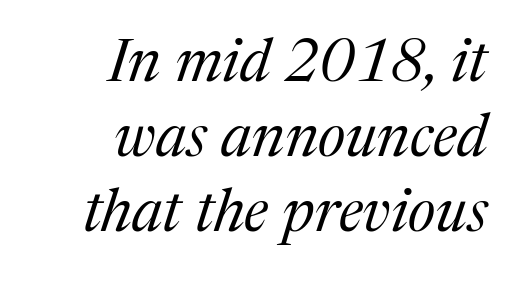
Quick note: italic. Rows of type keep a routine distance in the vertical direction. Underlining? Definitely not there. The strokes are not fattened; the text isn't bold. Does the type have serifs? Yes, each stem ends in a small foot.
